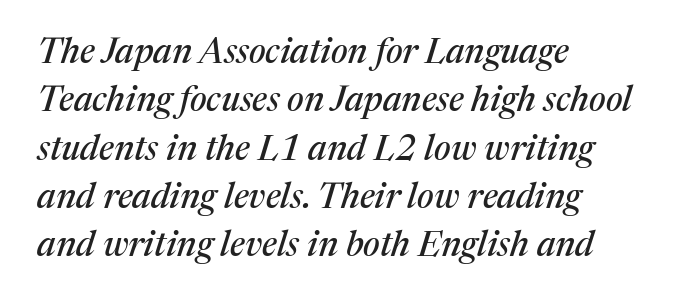
{"serif": "yes", "italic": "yes", "lean": "right", "slant_degrees": 17, "width": "normal", "stroke_contrast": "medium", "x_height": "medium", "monospaced": "no", "underline": "no", "align": "left", "line_spacing": "normal", "line_spacing_ratio": 1.38, "letter_spacing": "normal", "letter_spacing_em": 0.0, "glyph_px": 35}
